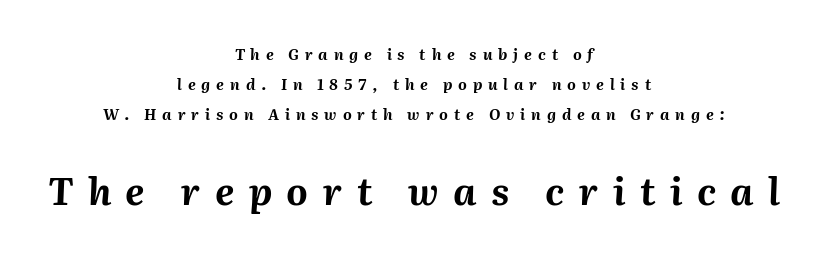
The image shows 37 px bold type, italic (leaning right); set centered, loose line spacing (1.99x), unusually wide letter spacing (+0.39 em), not underlined; the second (bottom) block is 2.47x larger; medium stroke contrast and a medium x-height.
